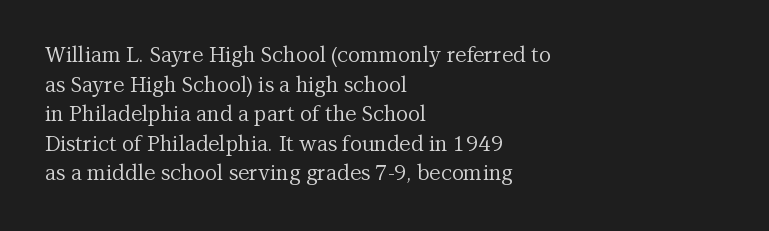
Q: Is the text bold? A: No.
Q: Is the text italic (slanted)? A: No, it is upright.
Q: Is the text underlined? A: No.
Q: How is the paragraph aligned? A: Left-aligned.
Q: Is the spacing between letters normal or unusually wide? A: Normal.
Q: Is the spacing between lines tight, normal or loose? A: Normal.
